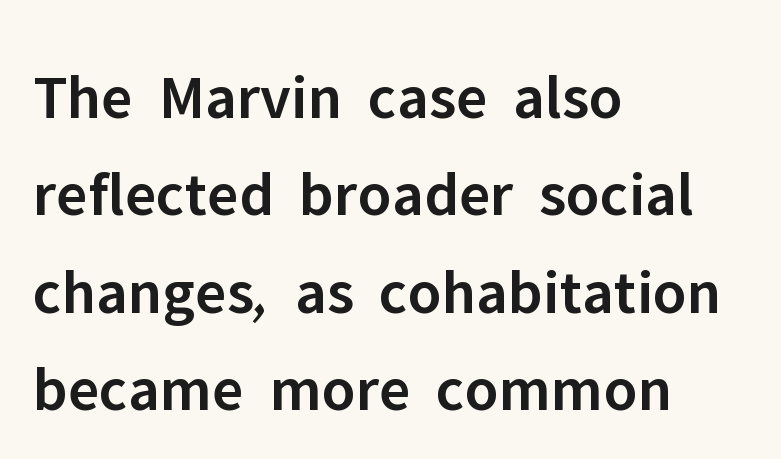
{"serif": "no", "italic": "no", "bold": "semi", "weight": "semibold", "width": "normal", "stroke_contrast": "low", "x_height": "medium", "monospaced": "no", "underline": "no", "align": "left", "line_spacing": "normal", "line_spacing_ratio": 1.52, "letter_spacing": "normal", "letter_spacing_em": 0.0, "glyph_px": 64}
